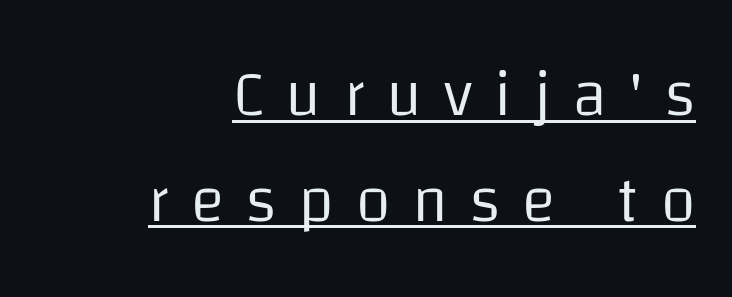
The image shows 63 px regular-weight sans-serif type, upright; set right-aligned, normal line spacing (1.68x), unusually wide letter spacing (+0.35 em), underlined; low stroke contrast and a large x-height.
